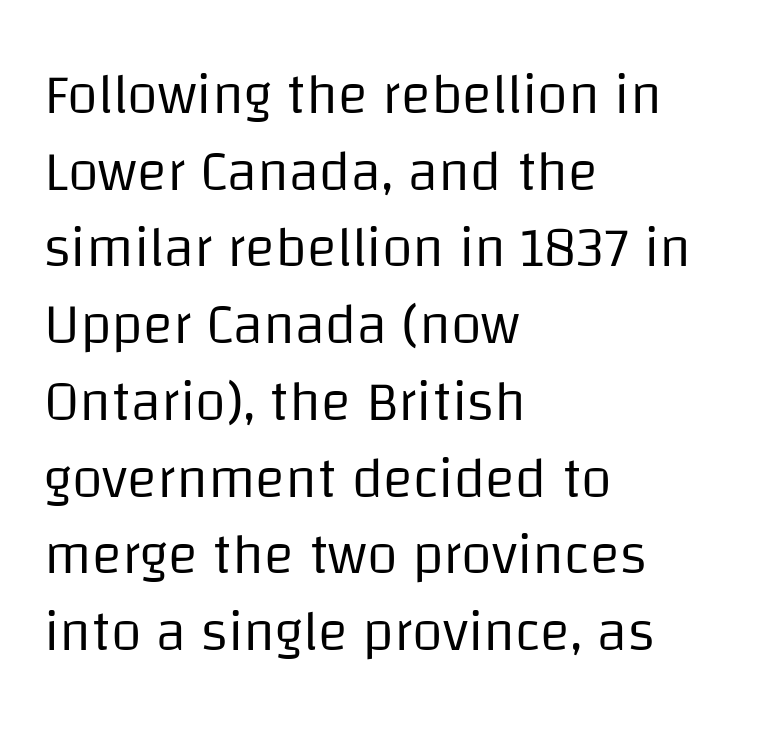
{"serif": "no", "italic": "no", "bold": "no", "weight": "regular", "width": "normal", "stroke_contrast": "low", "x_height": "large", "monospaced": "no", "underline": "no", "align": "left", "line_spacing": "normal", "line_spacing_ratio": 1.37, "letter_spacing": "normal", "letter_spacing_em": 0.0, "glyph_px": 56}
